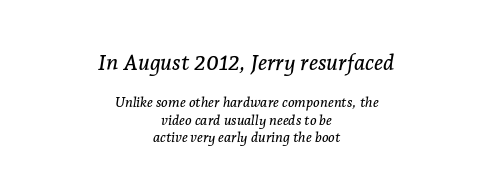
{"italic": "yes", "lean": "right", "slant_degrees": 7, "underline": "no", "align": "center", "line_spacing_ratio": 1.22, "letter_spacing": "normal", "letter_spacing_em": 0.0, "larger_block": "first", "size_ratio": 1.57, "glyph_px": 22}
